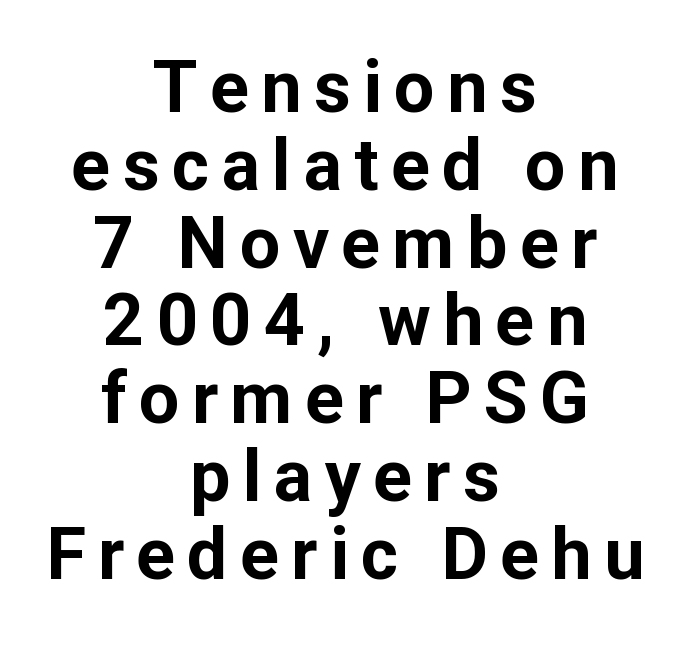
{"serif": "no", "italic": "no", "bold": "yes", "weight": "bold", "width": "normal", "stroke_contrast": "low", "x_height": "medium", "monospaced": "no", "underline": "no", "align": "center", "line_spacing": "tight", "line_spacing_ratio": 1.08, "glyph_px": 72}
